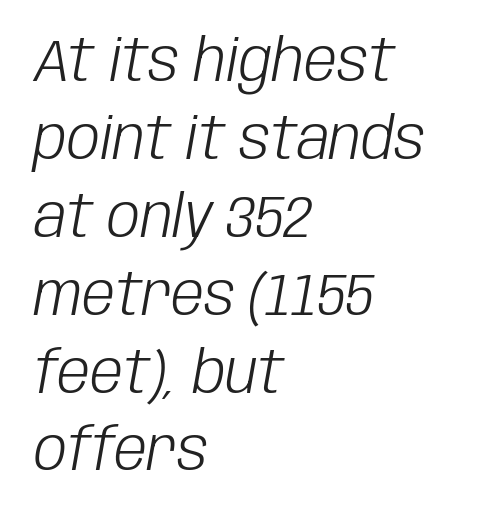
{"italic": "yes", "lean": "right", "slant_degrees": 10, "bold": "no", "weight": "light", "width": "condensed", "stroke_contrast": "low", "x_height": "large", "monospaced": "no", "underline": "no", "align": "left", "line_spacing": "normal", "line_spacing_ratio": 1.32, "letter_spacing": "normal", "letter_spacing_em": 0.0, "glyph_px": 59}
